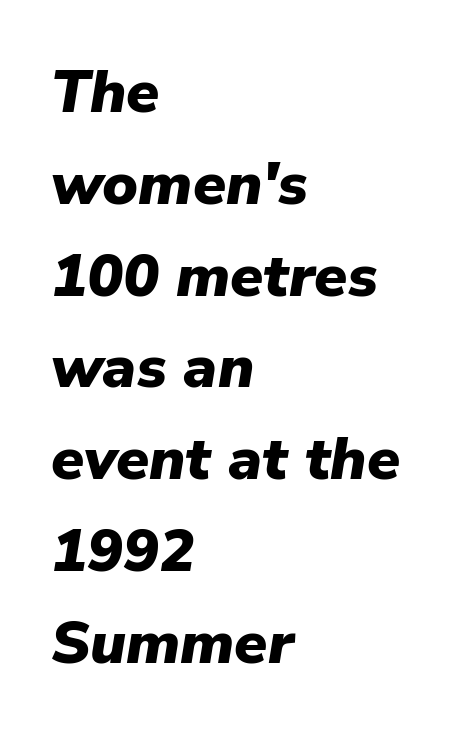
Reading down the column, the eye jumps a familiar distance to each next line. Every character sits at an angle, as italics do. Words appear dense and cohesive because spacing is normal. The baseline area is clear. Which margin do the lines hug? The left one — the right edge is uneven. Chunky letters — that's bold for sure.
